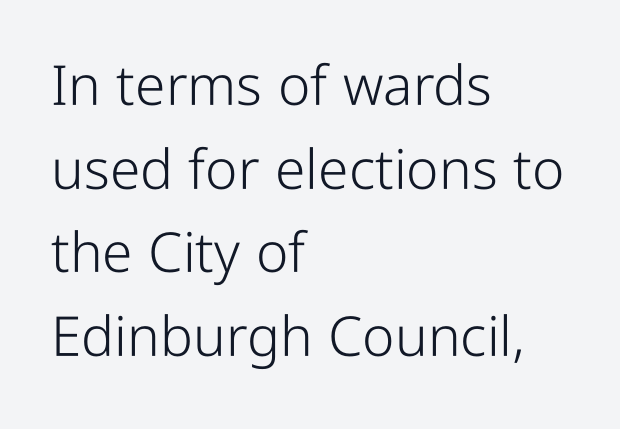
The image shows 55 px light, condensed sans-serif type, upright; set left-aligned, normal line spacing (1.52x), normal letter spacing, not underlined; low stroke contrast and a medium x-height.
